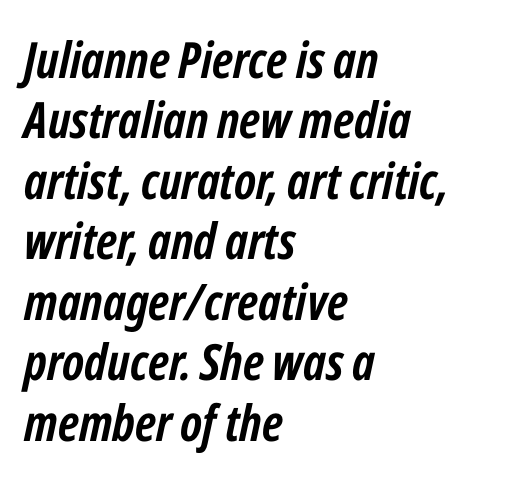
There is no visible air inserted between adjacent glyphs. The specimen reads as italic at a glance. Here the designer chose a conventional face with non-uniform glyph widths. Check the space under the baseline: it is left empty.
